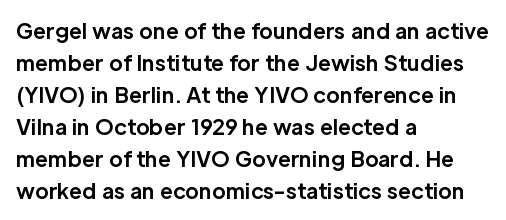
Q: Is the text bold? A: Yes.
Q: Is the text italic (slanted)? A: No, it is upright.
Q: Is the text underlined? A: No.
Q: How is the paragraph aligned? A: Left-aligned.
Q: Is the spacing between letters normal or unusually wide? A: Normal.
Q: Is the spacing between lines tight, normal or loose? A: Normal.
